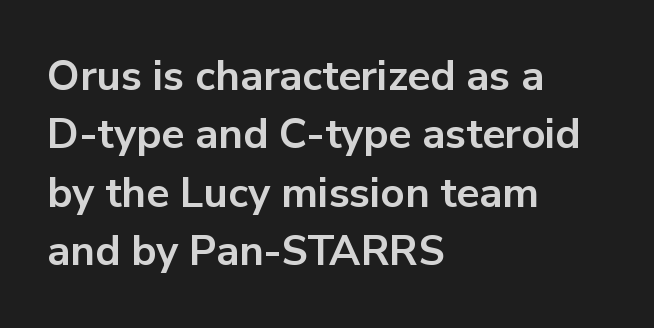
Q: Is the text bold? A: Yes.
Q: Is the text italic (slanted)? A: No, it is upright.
Q: Is the typeface a serif or a sans-serif typeface? A: Sans-serif.
Q: Is the text underlined? A: No.
Q: How is the paragraph aligned? A: Left-aligned.
Q: Is the spacing between letters normal or unusually wide? A: Normal.
Q: Is the spacing between lines tight, normal or loose? A: Normal.
Q: Width (condensed, normal, or wide)? A: Normal.
Q: Stroke contrast? A: Low.
Q: x-height? A: Medium.
Q: Monospaced? A: No.
